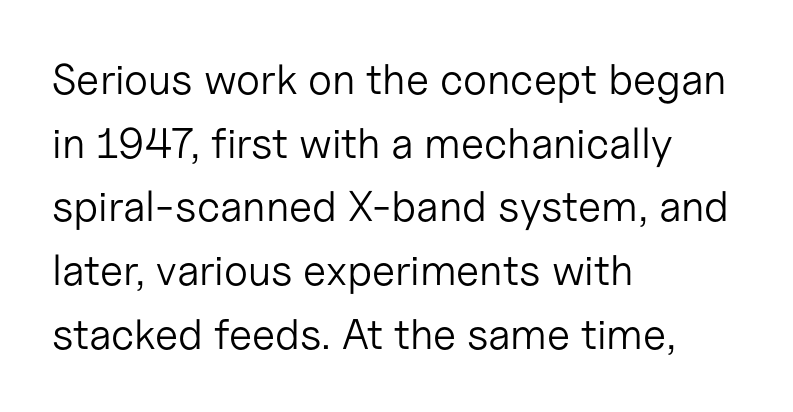
Q: Is the text bold? A: No.
Q: Is the text italic (slanted)? A: No, it is upright.
Q: Is the typeface a serif or a sans-serif typeface? A: Sans-serif.
Q: Is the text underlined? A: No.
Q: How is the paragraph aligned? A: Left-aligned.
Q: Is the spacing between letters normal or unusually wide? A: Normal.
Q: Is the spacing between lines tight, normal or loose? A: Normal.
Q: Width (condensed, normal, or wide)? A: Normal.
Q: Stroke contrast? A: Low.
Q: x-height? A: Medium.
Q: Monospaced? A: No.
